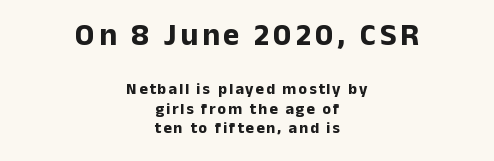
{"serif": "no", "italic": "no", "bold": "yes", "weight": "bold", "width": "normal", "stroke_contrast": "low", "x_height": "medium", "monospaced": "no", "underline": "no", "align": "center", "line_spacing_ratio": 1.21, "larger_block": "first", "size_ratio": 1.94, "glyph_px": 31}
